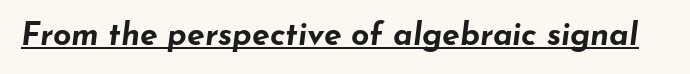
{"italic": "yes", "lean": "right", "slant_degrees": 7, "bold": "yes", "weight": "bold", "width": "wide", "stroke_contrast": "low", "x_height": "small", "monospaced": "no", "underline": "yes", "letter_spacing": "normal", "letter_spacing_em": 0.0, "glyph_px": 32}
